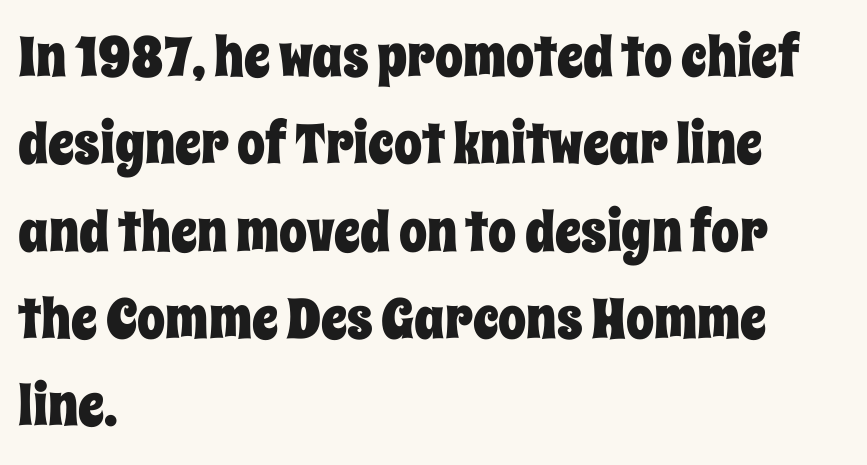
Q: Is the text italic (slanted)? A: No, it is upright.
Q: Is the text underlined? A: No.
Q: How is the paragraph aligned? A: Left-aligned.
Q: Is the spacing between letters normal or unusually wide? A: Normal.
Q: Is the spacing between lines tight, normal or loose? A: Normal.
Q: Width (condensed, normal, or wide)? A: Condensed.
Q: Stroke contrast? A: Low.
Q: x-height? A: Large.
Q: Monospaced? A: No.
